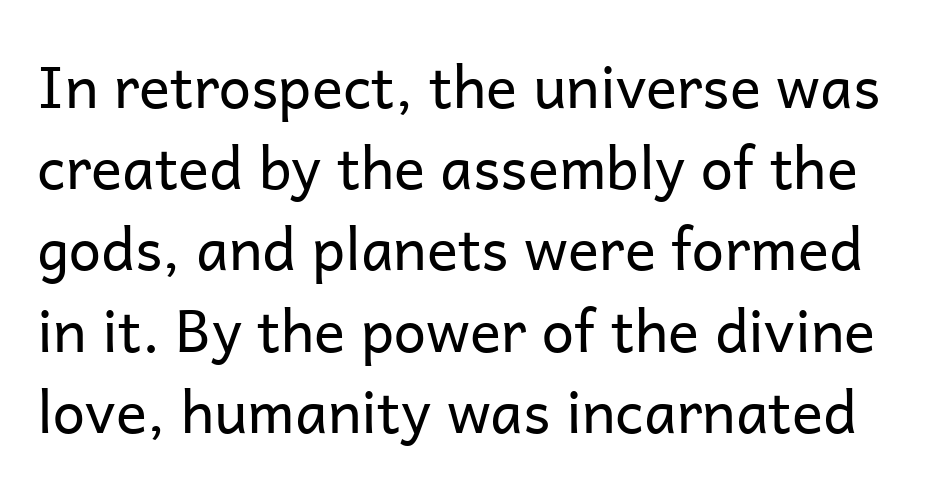
The image shows 58 px regular-weight sans-serif type, upright; set normal line spacing (1.4x), normal letter spacing, not underlined; low stroke contrast and a medium x-height.
